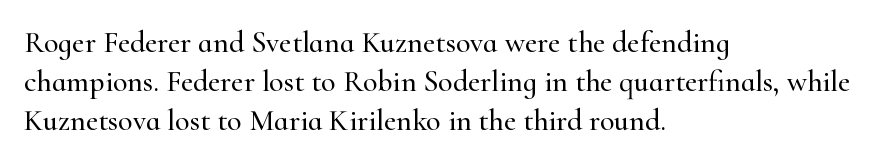
Honestly, the row spacing looks completely unremarkable. Do the characters align in a grid? No, the font is proportional. The rendering keeps characters at their native spacing. No word sits above an underline. The text block is weighted toward the left margin, trailing off unevenly rightward.
